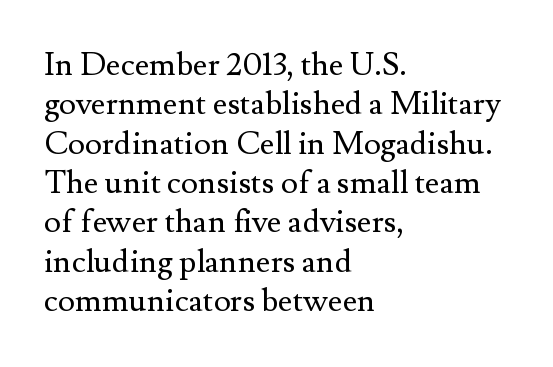
Quick note: not italic, upright. The font sits on the lighter half of the weight spectrum, regular included. The face used here is seriffed, in the tradition of book romans. Each row of text sits above clean, open space. The face used here is rendered with its standard letterfit. Is this a fixed-width face? No — the glyphs have proportional, varying widths.
